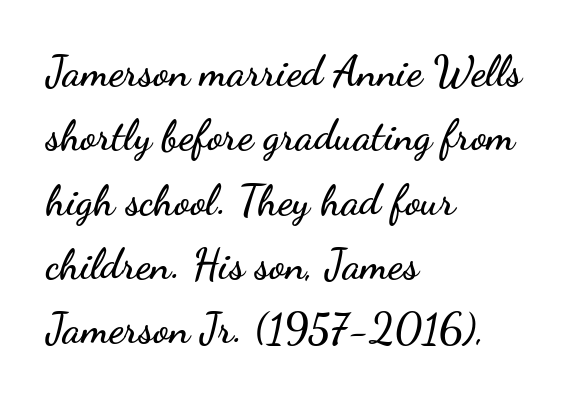
The image shows 42 px wide sans-serif type; set left-aligned, normal line spacing (1.53x), normal letter spacing, not underlined; low stroke contrast and a small x-height.
